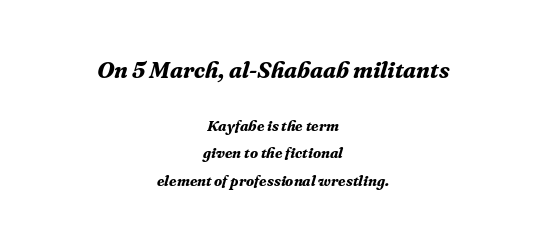
{"italic": "yes", "lean": "right", "slant_degrees": 16, "bold": "yes", "underline": "no", "align": "center", "line_spacing_ratio": 1.84, "letter_spacing": "normal", "letter_spacing_em": 0.0, "larger_block": "first", "size_ratio": 1.53, "glyph_px": 23}
